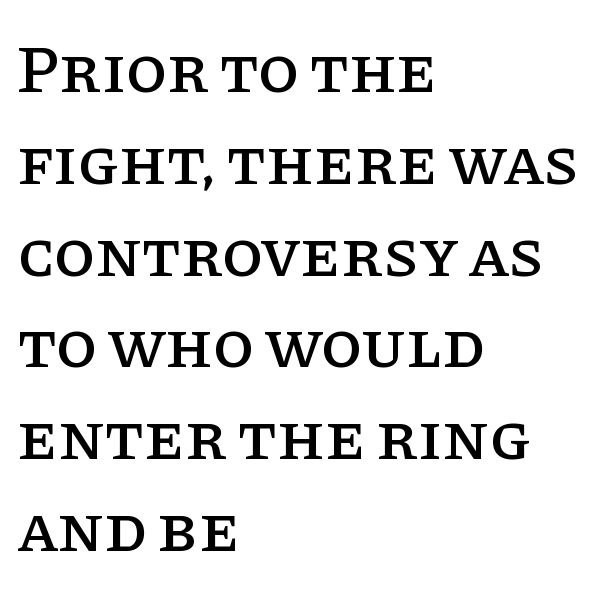
The image shows 67 px serif type, upright; set left-aligned, normal line spacing (1.37x), normal letter spacing, not underlined; low stroke contrast and a large x-height.
